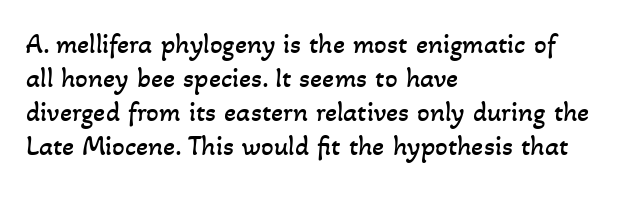
A classic flush-left, rag-right setting is used for this passage. The rendering uses natural spacing where letterforms have individual widths. Weight: in the light-to-regular range. Bare-footed words on every line. Tracking here is standard; glyphs follow each other at the usual distance.
